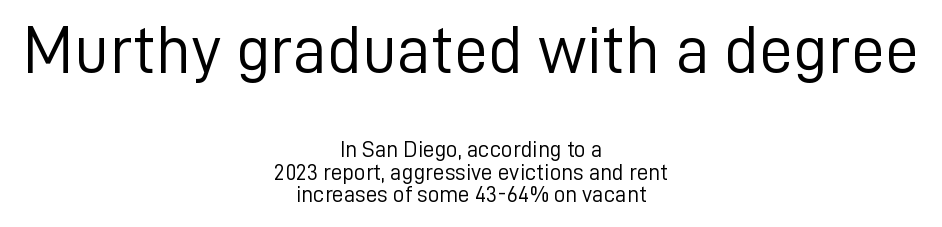
{"serif": "no", "italic": "no", "bold": "no", "weight": "light", "width": "normal", "stroke_contrast": "low", "x_height": "medium", "monospaced": "no", "underline": "no", "align": "center", "line_spacing": "tight", "line_spacing_ratio": 0.97, "letter_spacing": "normal", "letter_spacing_em": 0.0, "larger_block": "first", "size_ratio": 2.96, "glyph_px": 68}
